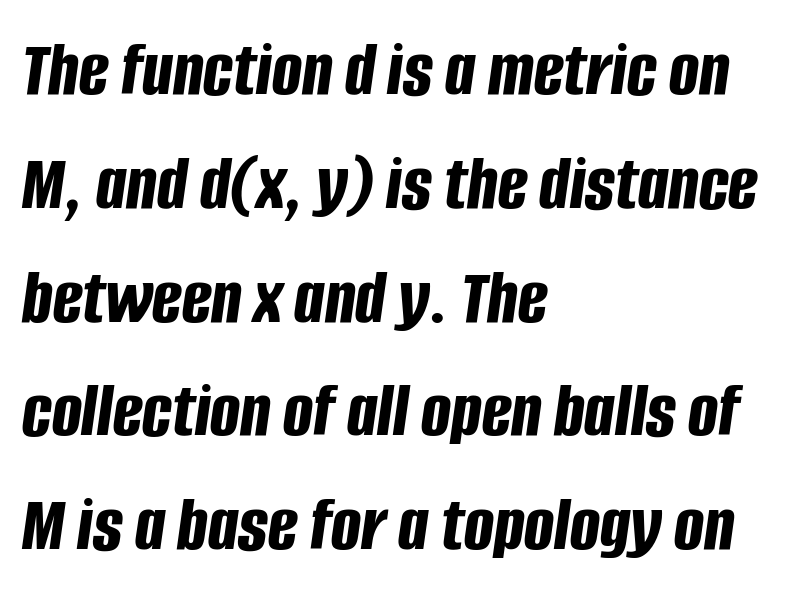
{"italic": "yes", "lean": "right", "slant_degrees": 8, "bold": "yes", "weight": "bold", "width": "condensed", "stroke_contrast": "low", "x_height": "large", "monospaced": "no", "underline": "no", "align": "left", "line_spacing": "normal", "line_spacing_ratio": 1.44, "letter_spacing": "normal", "letter_spacing_em": 0.0, "glyph_px": 79}
